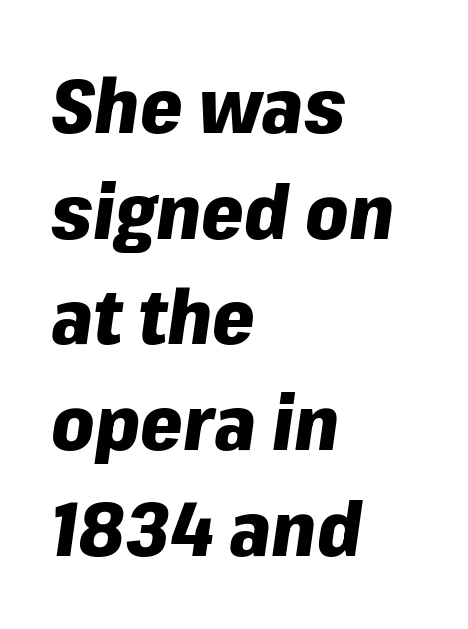
The image shows 76 px heavy type, italic (leaning right); set left-aligned, normal line spacing (1.39x), normal letter spacing, not underlined; low stroke contrast and a medium x-height.
